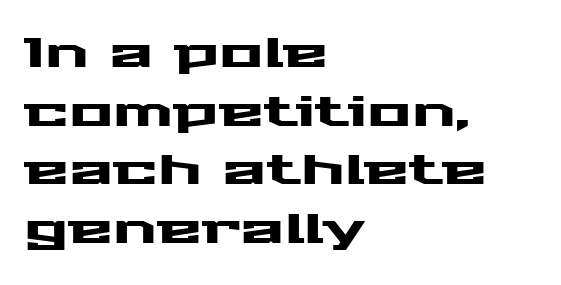
The image shows 41 px wide sans-serif type, upright; set left-aligned, normal line spacing (1.43x), normal letter spacing, not underlined; medium stroke contrast and a medium x-height.
